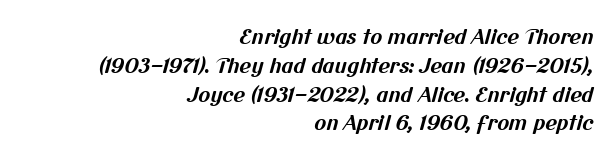
The image shows 20 px bold type; set right-aligned, normal line spacing (1.44x), normal letter spacing, not underlined.
